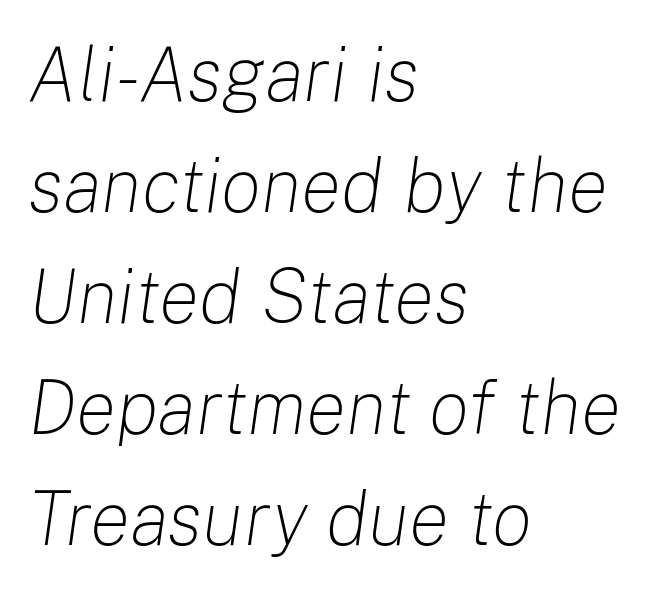
{"italic": "yes", "lean": "right", "slant_degrees": 8, "bold": "no", "weight": "light", "width": "normal", "stroke_contrast": "low", "x_height": "medium", "monospaced": "no", "underline": "no", "align": "left", "line_spacing": "normal", "line_spacing_ratio": 1.46, "letter_spacing": "normal", "letter_spacing_em": 0.0, "glyph_px": 76}
